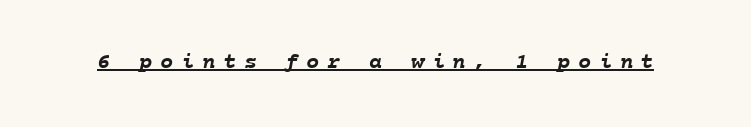
{"bold": "yes", "underline": "yes", "letter_spacing": "wide", "letter_spacing_em": 0.35, "glyph_px": 22}
